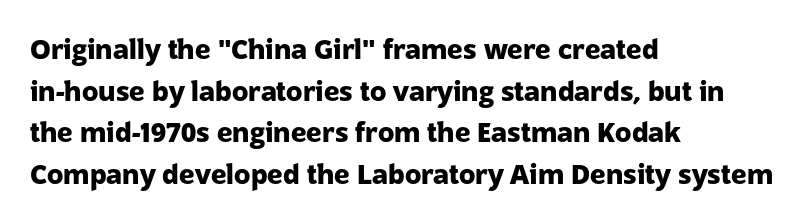
This sample keeps an unexceptional amount of space between lines. Which margin do the lines hug? The left one — the right edge is uneven. The specimen omits any rule beneath the text block's lines. Students, note that the glyphs here touch the page at normal intervals. This is heavy type, rendered in bold.
